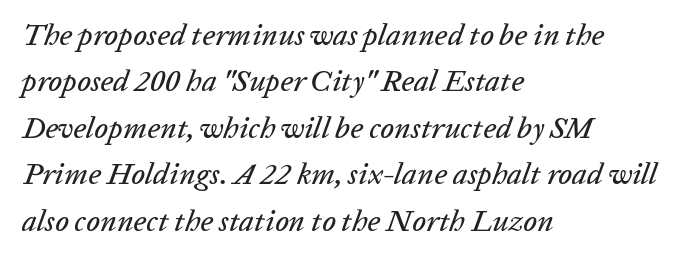
{"italic": "yes", "lean": "right", "slant_degrees": 20, "width": "normal", "stroke_contrast": "low", "x_height": "medium", "monospaced": "no", "underline": "no", "align": "left", "line_spacing": "normal", "line_spacing_ratio": 1.55, "letter_spacing": "normal", "letter_spacing_em": 0.0, "glyph_px": 30}
